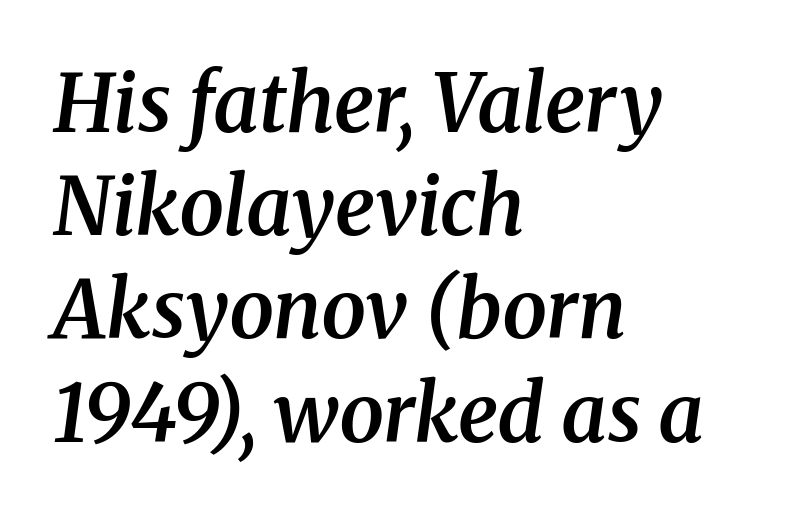
The font's italic variant was chosen for this text. The rendering keeps characters at their native spacing. A typesetter would call this leading conventional body-copy spacing. Check under the words: just untouched page. Alignment: flush left.
